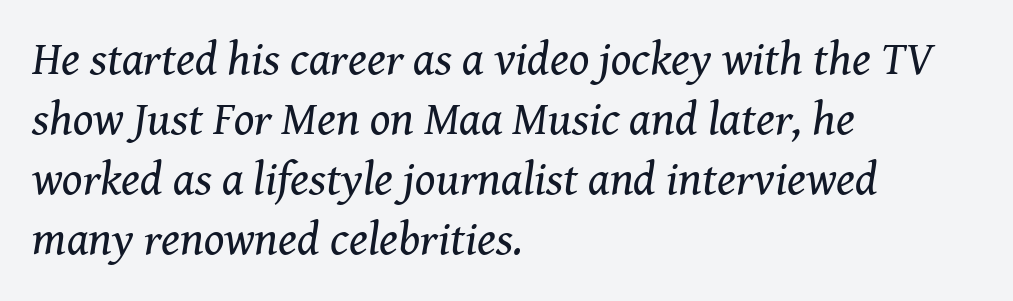
Q: Is the text bold? A: No.
Q: Is the text italic (slanted)? A: Yes, it leans right by about 8 degrees.
Q: Is the typeface a serif or a sans-serif typeface? A: Serif.
Q: Is the text underlined? A: No.
Q: How is the paragraph aligned? A: Left-aligned.
Q: Is the spacing between letters normal or unusually wide? A: Normal.
Q: Is the spacing between lines tight, normal or loose? A: Normal.
Q: Width (condensed, normal, or wide)? A: Normal.
Q: Stroke contrast? A: Medium.
Q: x-height? A: Medium.
Q: Monospaced? A: No.
